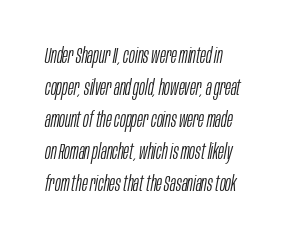
Q: Is the text bold? A: No.
Q: Is the text italic (slanted)? A: Yes, it leans right by about 10 degrees.
Q: Is the text underlined? A: No.
Q: Is the spacing between letters normal or unusually wide? A: Normal.
Q: Is the spacing between lines tight, normal or loose? A: Normal.
